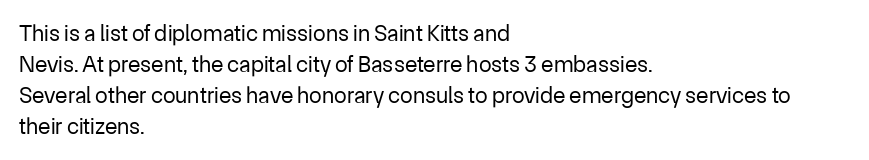
Posture: upright roman. The ragged edge is on the right, which tells us the setting is flush left. Reading down the column, the eye jumps a familiar distance to each next line. The specimen omits any rule beneath the text block's lines. The face looks like a standard text weight, possibly lighter.
